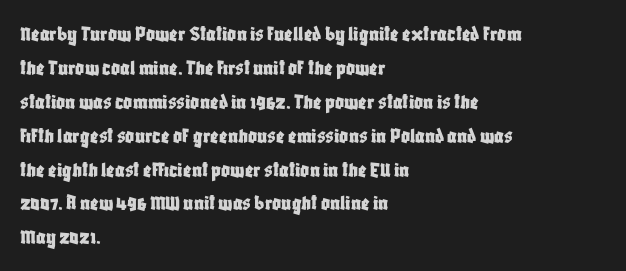
The image shows 22 px text type, upright; set left-aligned, normal line spacing (1.54x), normal letter spacing, not underlined.
